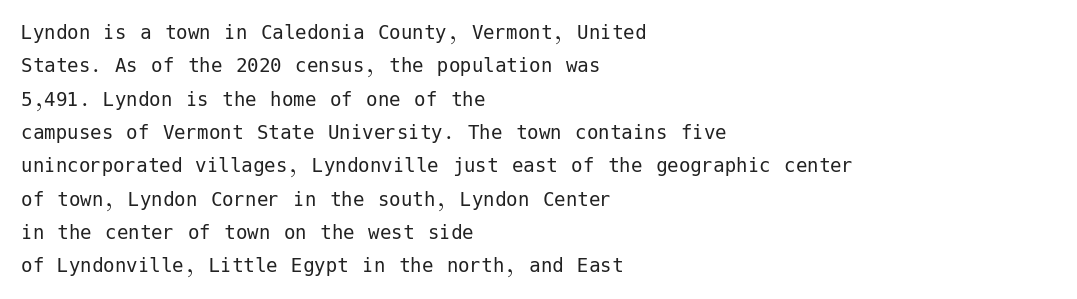
{"italic": "no", "bold": "no", "underline": "no", "align": "left", "line_spacing": "normal", "line_spacing_ratio": 1.45, "letter_spacing": "normal", "letter_spacing_em": 0.0, "glyph_px": 23}
